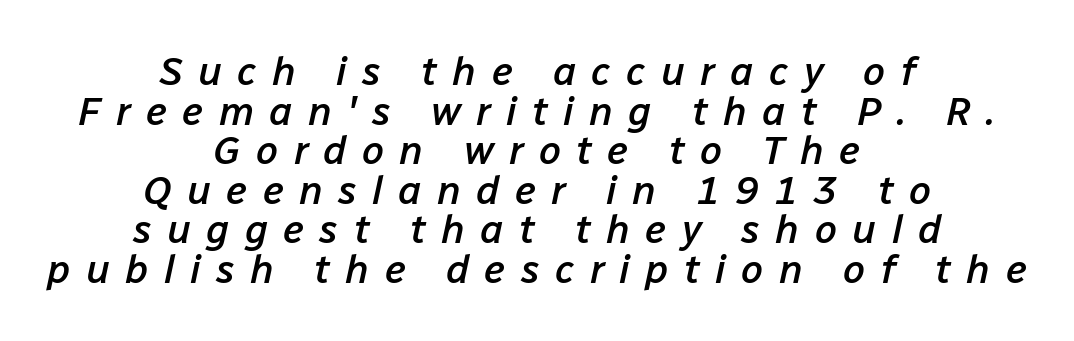
Q: Is the text bold? A: Semi-bold.
Q: Is the text italic (slanted)? A: Yes, it leans right by about 12 degrees.
Q: Is the text underlined? A: No.
Q: How is the paragraph aligned? A: Centered.
Q: Is the spacing between letters normal or unusually wide? A: Unusually wide.
Q: Is the spacing between lines tight, normal or loose? A: Tight.
Q: Width (condensed, normal, or wide)? A: Normal.
Q: Stroke contrast? A: Low.
Q: x-height? A: Medium.
Q: Monospaced? A: No.
